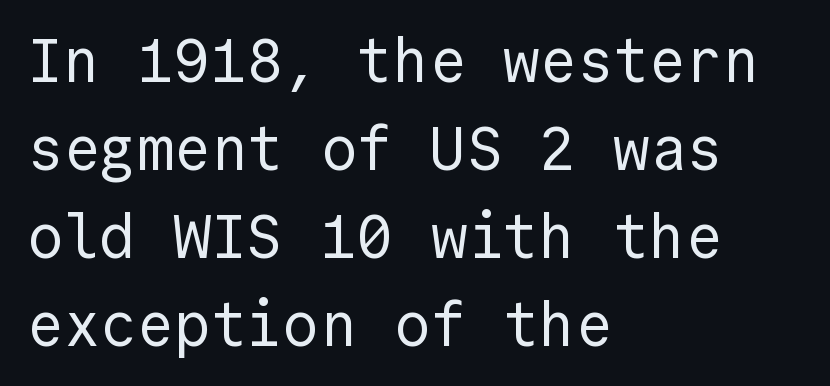
Q: Is the text bold? A: No.
Q: Is the text italic (slanted)? A: No, it is upright.
Q: Is the typeface a serif or a sans-serif typeface? A: Sans-serif.
Q: Is the text underlined? A: No.
Q: How is the paragraph aligned? A: Left-aligned.
Q: Is the spacing between letters normal or unusually wide? A: Normal.
Q: Is the spacing between lines tight, normal or loose? A: Normal.
Q: Width (condensed, normal, or wide)? A: Normal.
Q: x-height? A: Medium.
